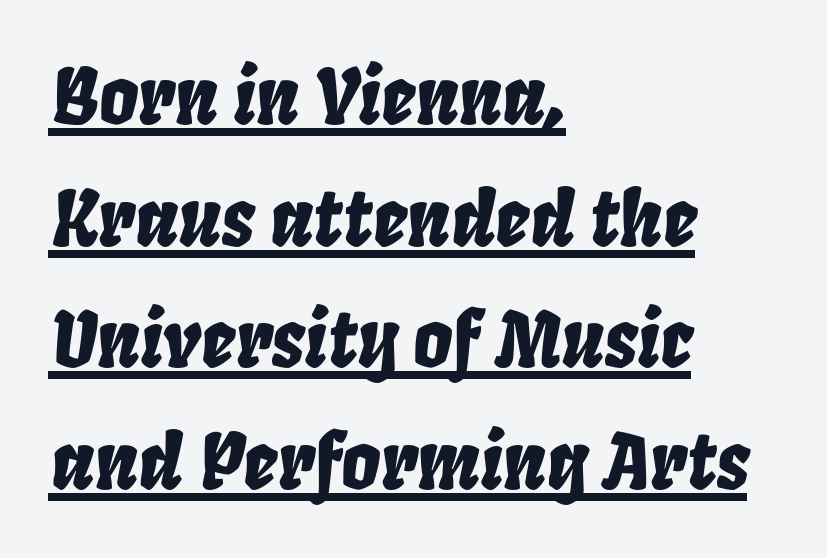
Q: Is the text italic (slanted)? A: Yes, it leans right by about 8 degrees.
Q: Is the text underlined? A: Yes.
Q: How is the paragraph aligned? A: Left-aligned.
Q: Is the spacing between letters normal or unusually wide? A: Normal.
Q: Is the spacing between lines tight, normal or loose? A: Normal.
Q: Width (condensed, normal, or wide)? A: Condensed.
Q: Stroke contrast? A: Low.
Q: x-height? A: Large.
Q: Monospaced? A: No.
